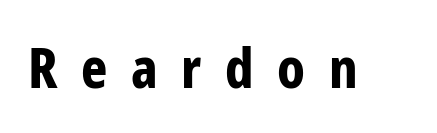
Proportional: the letters do not fall into vertical columns. To sum up the face: it is a sans, with no serifs. Each row of text sits above clean, open space. Do the letters lean? They stand straight. The font is running at its bold setting.
